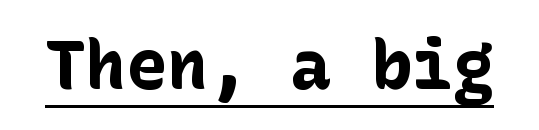
The specimen includes a rule beneath the text block's lines. It's the straight-up-and-down kind of type. What weight is shown? A full bold with thick strokes. Check where the strokes stop: nothing finishes them off — pure sans. Short note: letters normally spaced.
